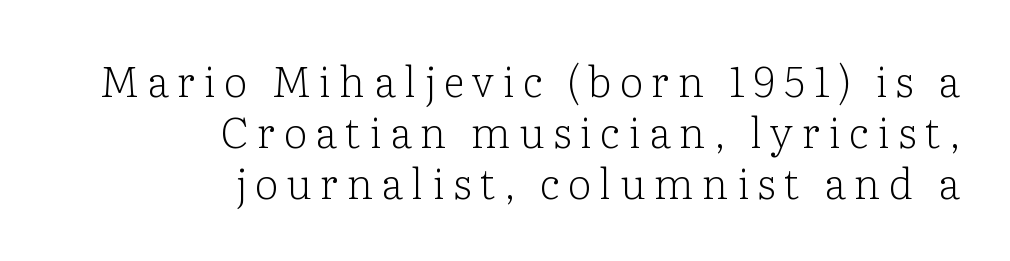
Q: Is the text bold? A: No.
Q: Is the text italic (slanted)? A: No, it is upright.
Q: Is the typeface a serif or a sans-serif typeface? A: Serif.
Q: Is the text underlined? A: No.
Q: How is the paragraph aligned? A: Right-aligned.
Q: Is the spacing between letters normal or unusually wide? A: Unusually wide.
Q: Width (condensed, normal, or wide)? A: Normal.
Q: Stroke contrast? A: Low.
Q: x-height? A: Medium.
Q: Monospaced? A: No.
